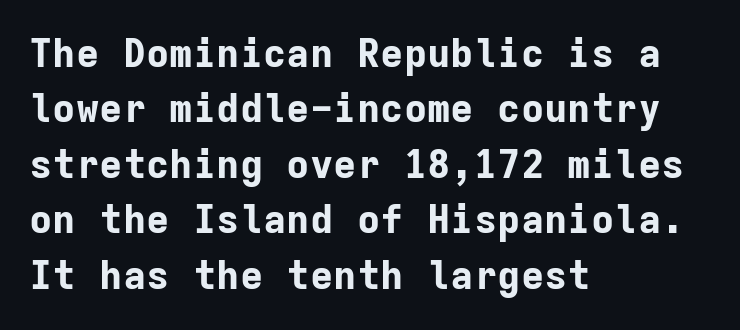
{"serif": "no", "italic": "no", "bold": "yes", "weight": "bold", "width": "normal", "stroke_contrast": "low", "x_height": "medium", "monospaced": "yes", "underline": "no", "align": "left", "line_spacing": "normal", "line_spacing_ratio": 1.42, "letter_spacing": "normal", "letter_spacing_em": 0.0, "glyph_px": 39}
